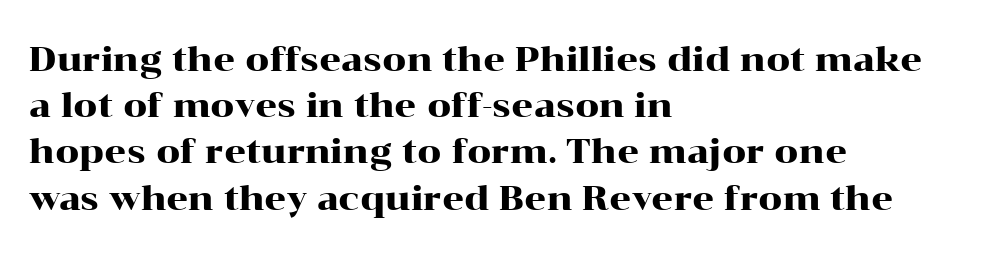
{"serif": "yes", "italic": "no", "width": "wide", "stroke_contrast": "high", "x_height": "medium", "monospaced": "no", "underline": "no", "align": "left", "line_spacing": "normal", "line_spacing_ratio": 1.36, "letter_spacing": "normal", "letter_spacing_em": 0.0, "glyph_px": 34}
